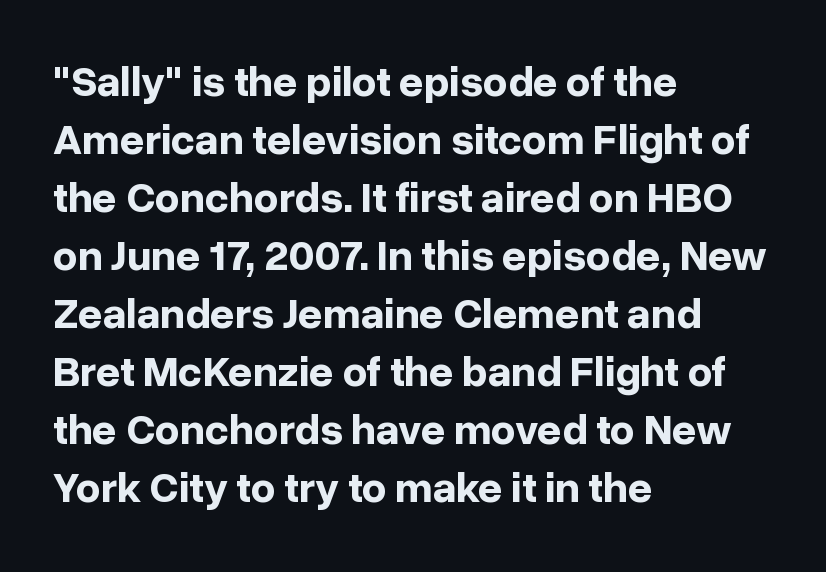
The image shows 43 px bold sans-serif type, upright; set left-aligned, normal line spacing (1.35x), normal letter spacing, not underlined; low stroke contrast and a medium x-height.
